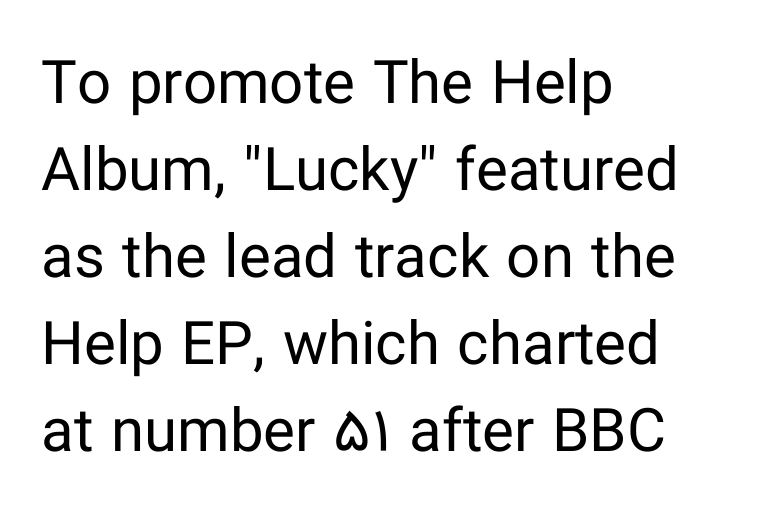
The image shows 60 px regular-weight sans-serif type, upright; set left-aligned, normal line spacing (1.45x), normal letter spacing, not underlined; low stroke contrast and a medium x-height.
